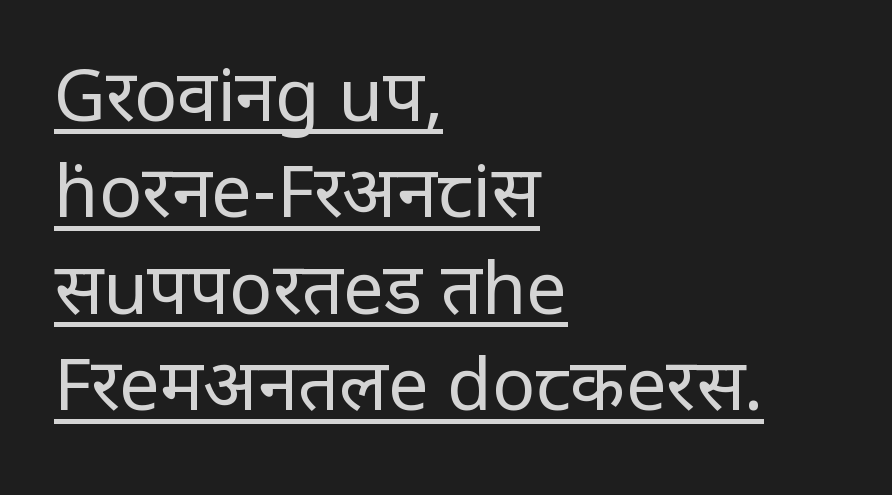
The image shows 72 px regular-weight, condensed sans-serif type, upright; set left-aligned, normal line spacing (1.34x), normal letter spacing, underlined; low stroke contrast and a large x-height.
